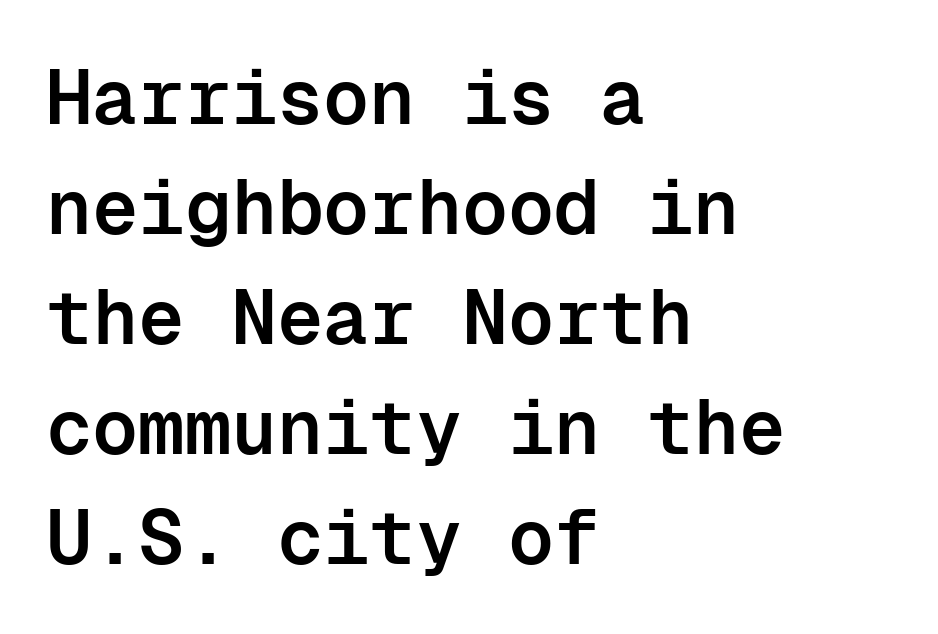
The image shows 77 px semibold sans-serif type, upright, monospaced; set left-aligned, normal line spacing (1.43x), normal letter spacing, not underlined; low stroke contrast and a medium x-height.
